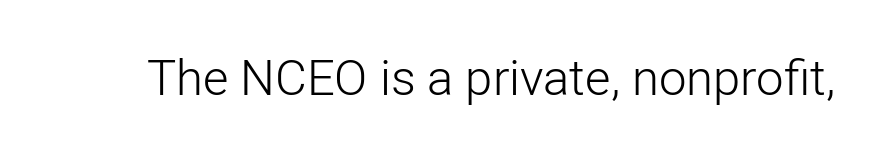
The image shows 49 px light sans-serif type, upright; set normal letter spacing, not underlined; low stroke contrast and a medium x-height.
